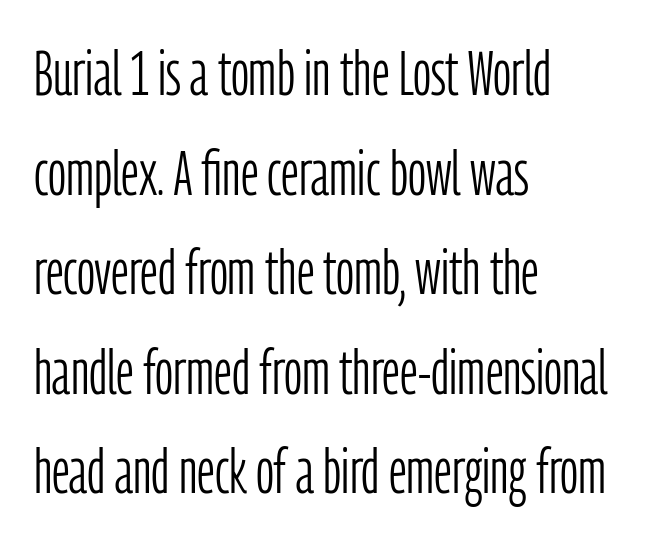
Q: Is the text bold? A: No.
Q: Is the text italic (slanted)? A: No, it is upright.
Q: Is the typeface a serif or a sans-serif typeface? A: Sans-serif.
Q: Is the text underlined? A: No.
Q: How is the paragraph aligned? A: Left-aligned.
Q: Is the spacing between letters normal or unusually wide? A: Normal.
Q: Is the spacing between lines tight, normal or loose? A: Normal.
Q: Width (condensed, normal, or wide)? A: Condensed.
Q: Stroke contrast? A: Low.
Q: x-height? A: Medium.
Q: Monospaced? A: No.
